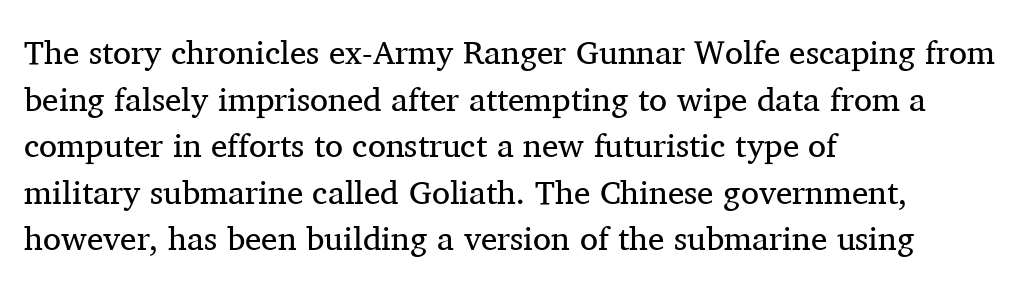
{"serif": "yes", "italic": "no", "bold": "no", "weight": "regular", "width": "normal", "stroke_contrast": "medium", "x_height": "medium", "monospaced": "no", "underline": "no", "align": "left", "line_spacing": "normal", "line_spacing_ratio": 1.41, "letter_spacing": "normal", "letter_spacing_em": 0.0, "glyph_px": 33}
